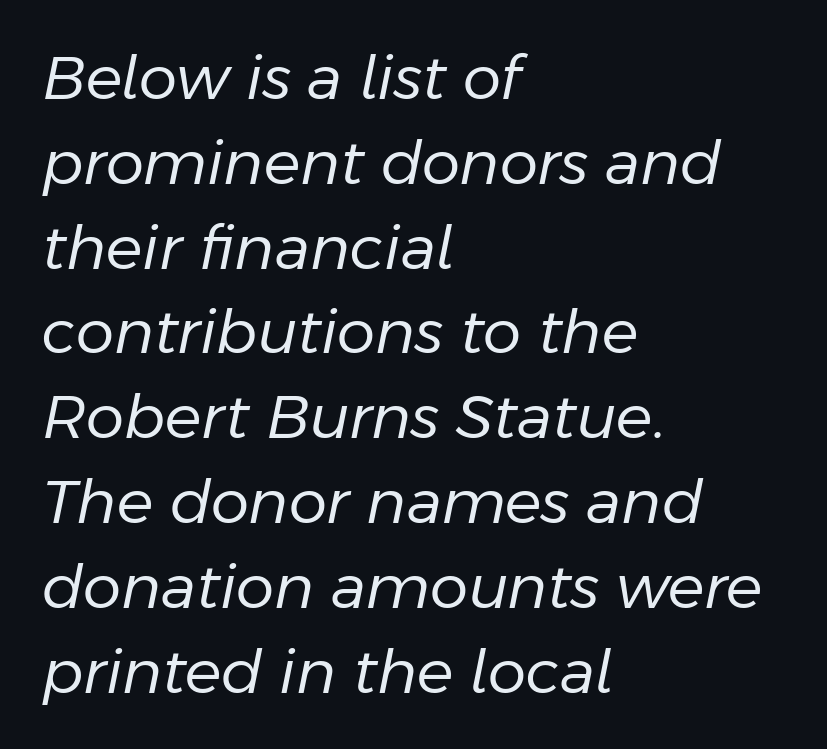
Baseline-to-baseline distance is the conventional proportion of letter height. The letters advance in unequal steps, a hallmark of proportional type. Every character sits at an angle, as italics do. Caption: standard tracking, unaltered. Each line starts at the same left margin while the right side varies. The passage shown is not bold in any degree.
